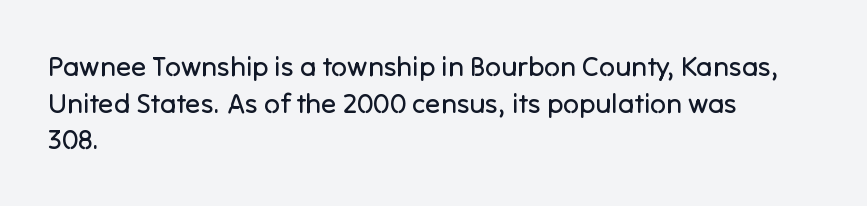
Q: Is the text bold? A: No.
Q: Is the text italic (slanted)? A: No, it is upright.
Q: Is the typeface a serif or a sans-serif typeface? A: Sans-serif.
Q: Is the text underlined? A: No.
Q: How is the paragraph aligned? A: Left-aligned.
Q: Is the spacing between letters normal or unusually wide? A: Normal.
Q: Is the spacing between lines tight, normal or loose? A: Normal.
Q: Width (condensed, normal, or wide)? A: Normal.
Q: Stroke contrast? A: Low.
Q: x-height? A: Medium.
Q: Monospaced? A: No.
